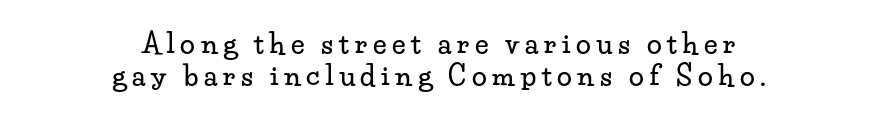
The image shows 27 px text type, upright; set centered, line spacing 1.17x, unusually wide letter spacing (+0.21 em), not underlined.
